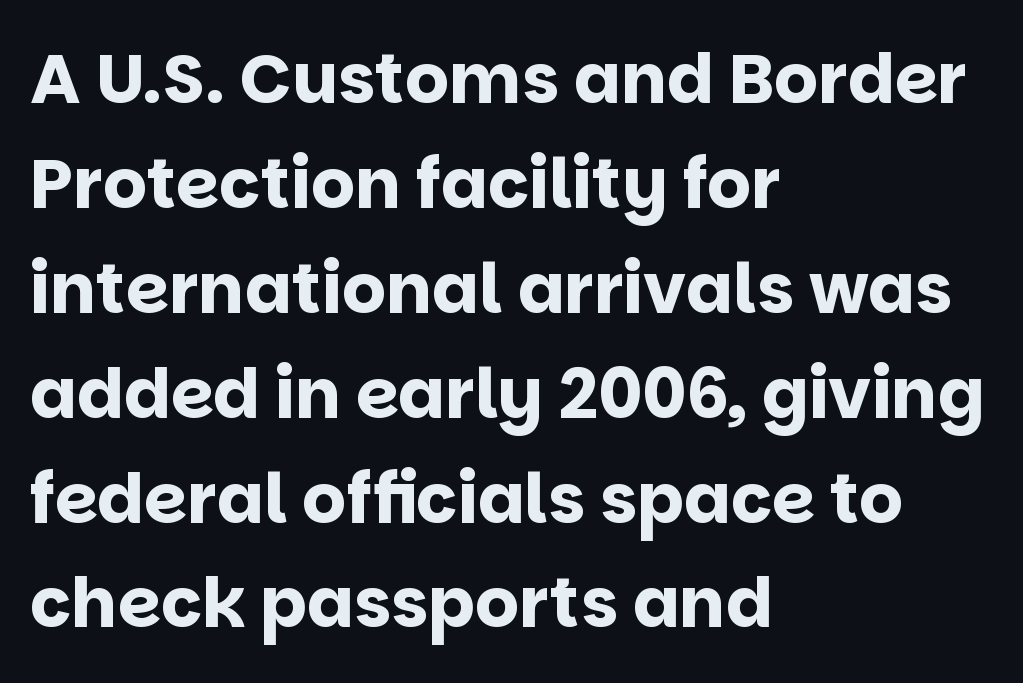
The image shows 69 px bold sans-serif type, upright; set left-aligned, normal line spacing (1.52x), normal letter spacing, not underlined; low stroke contrast and a large x-height.
